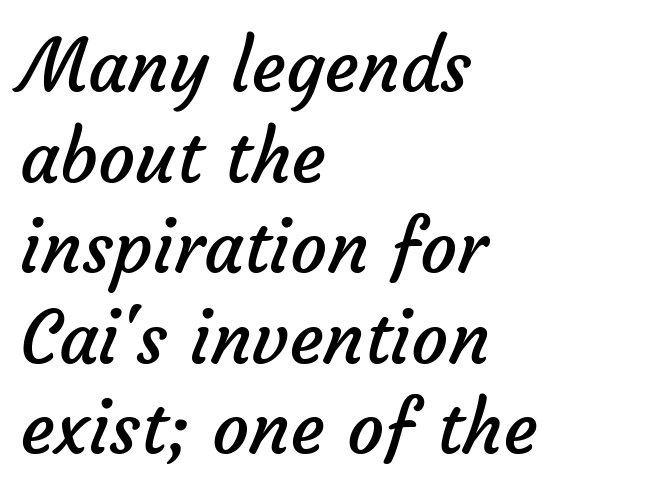
Q: Is the text bold? A: No.
Q: Is the typeface a serif or a sans-serif typeface? A: Sans-serif.
Q: Is the text underlined? A: No.
Q: How is the paragraph aligned? A: Left-aligned.
Q: Is the spacing between letters normal or unusually wide? A: Normal.
Q: Width (condensed, normal, or wide)? A: Normal.
Q: Stroke contrast? A: Low.
Q: x-height? A: Medium.
Q: Monospaced? A: No.
